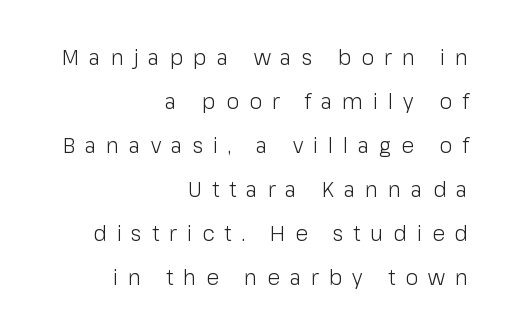
Q: Is the text bold? A: No.
Q: Is the text italic (slanted)? A: No, it is upright.
Q: Is the text underlined? A: No.
Q: How is the paragraph aligned? A: Right-aligned.
Q: Is the spacing between letters normal or unusually wide? A: Unusually wide.
Q: Is the spacing between lines tight, normal or loose? A: Loose.
